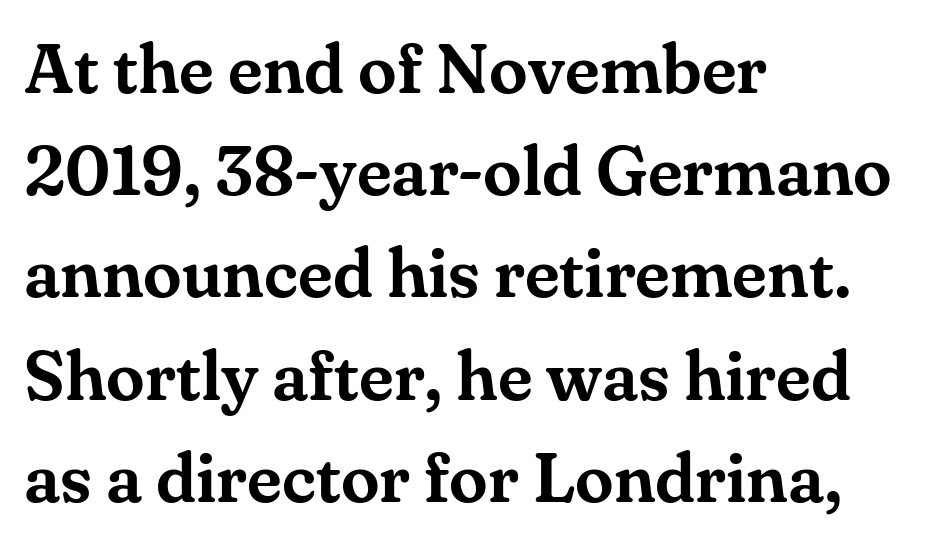
Short and long lines alike share a common starting point at left. Is there any slant? The stems are plumb. The strip under each line holds only bare page. Note: serifs present on the glyphs. The passage shown has conventional tracking throughout. Is there much room between lines? A standard amount, neither cramped nor airy.
